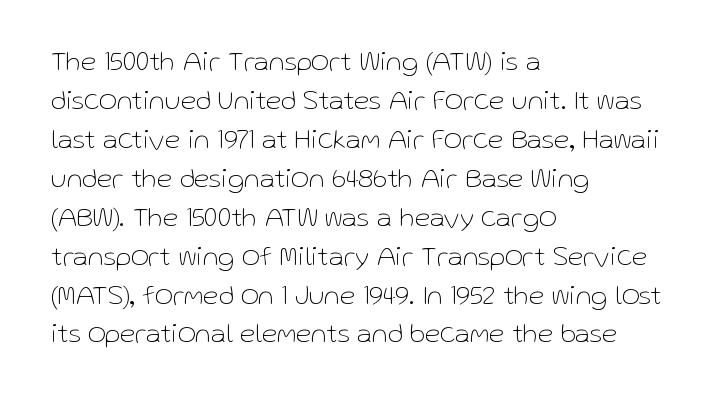
Unbolded letterforms with no extra heft. This rendering leaves character spacing at its baseline value. You can tell from the bare stems that sans-serif type was used. A typesetter would mark this as roman, not italic.
